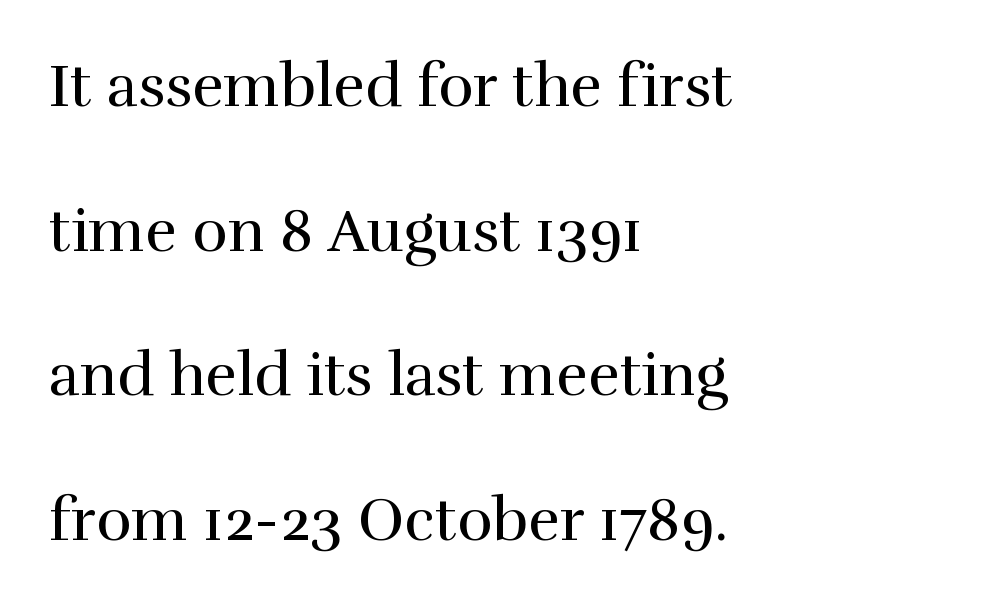
Anything drawn beneath the words? Only blank space. The characters are drawn with everyday or finer stroke widths. Think of a printed novel: that variable character pitch is what you see here. This sample is left-justified, so line endings fall wherever the words run out. You could call the tracking neutral — neither tight nor loose. Notice the wide empty band between every row — that's loose leading.
